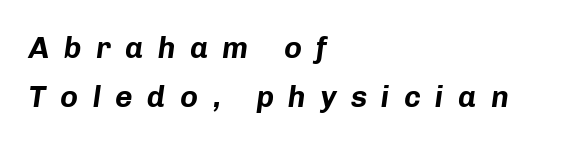
{"italic": "yes", "lean": "right", "slant_degrees": 8, "bold": "yes", "weight": "bold", "width": "normal", "stroke_contrast": "low", "x_height": "medium", "monospaced": "no", "underline": "no", "align": "left", "line_spacing": "normal", "line_spacing_ratio": 1.63, "letter_spacing": "wide", "letter_spacing_em": 0.48, "glyph_px": 30}
